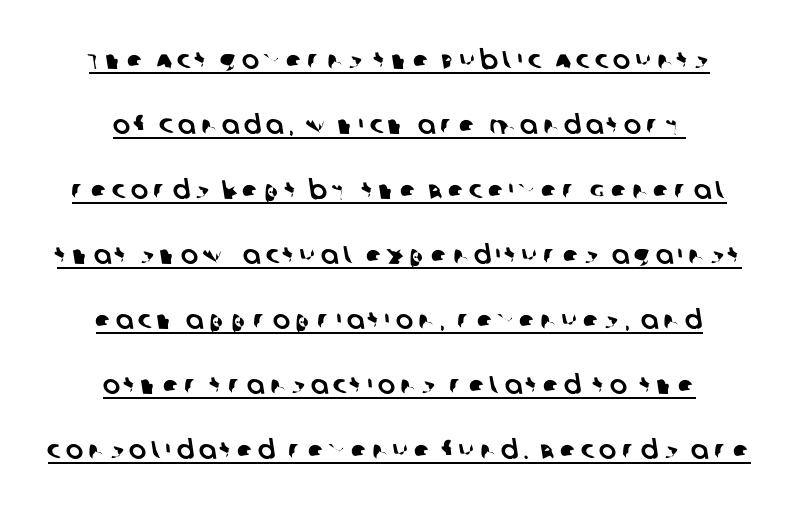
{"underline": "yes", "align": "center", "line_spacing": "loose", "line_spacing_ratio": 2.5, "glyph_px": 26}
